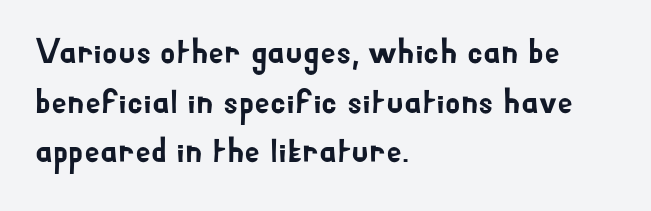
{"serif": "no", "italic": "no", "width": "normal", "stroke_contrast": "low", "x_height": "small", "monospaced": "no", "underline": "no", "align": "left", "line_spacing": "normal", "line_spacing_ratio": 1.42, "letter_spacing": "normal", "letter_spacing_em": 0.0, "glyph_px": 35}
